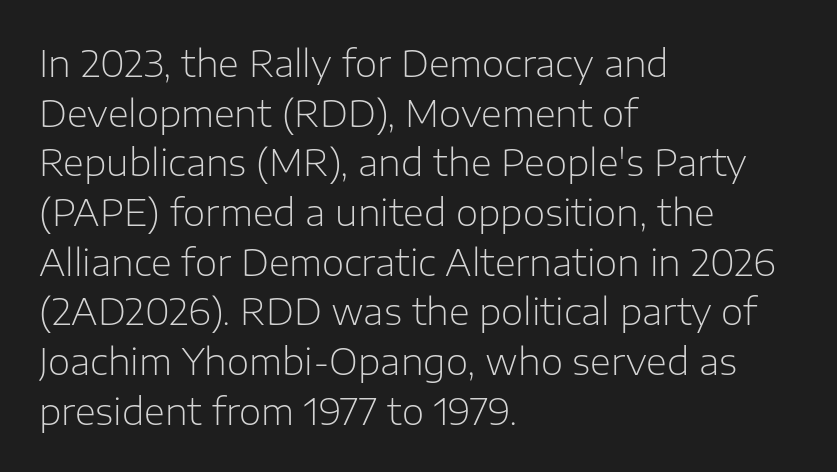
Q: Is the text bold? A: No.
Q: Is the text italic (slanted)? A: No, it is upright.
Q: Is the typeface a serif or a sans-serif typeface? A: Sans-serif.
Q: Is the text underlined? A: No.
Q: How is the paragraph aligned? A: Left-aligned.
Q: Is the spacing between letters normal or unusually wide? A: Normal.
Q: Is the spacing between lines tight, normal or loose? A: Normal.
Q: Width (condensed, normal, or wide)? A: Normal.
Q: Stroke contrast? A: Low.
Q: x-height? A: Medium.
Q: Monospaced? A: No.
